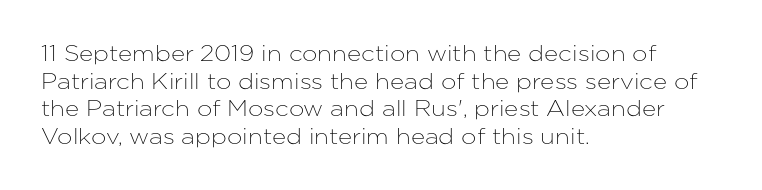
Regarding leading, the lines here are spaced in the standard way. The space beneath each line is pristine and unruled. Tracking value appears to be zero — textbook default spacing. The setting favours the left margin, as ordinary paragraphs usually do.
